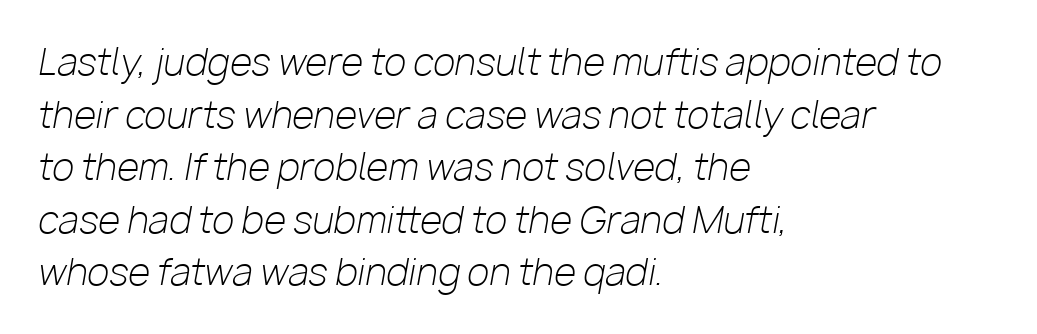
Q: Is the text bold? A: No.
Q: Is the text italic (slanted)? A: Yes, it leans right by about 10 degrees.
Q: Is the text underlined? A: No.
Q: How is the paragraph aligned? A: Left-aligned.
Q: Is the spacing between letters normal or unusually wide? A: Normal.
Q: Is the spacing between lines tight, normal or loose? A: Normal.
Q: Width (condensed, normal, or wide)? A: Normal.
Q: Stroke contrast? A: Low.
Q: x-height? A: Medium.
Q: Monospaced? A: No.
